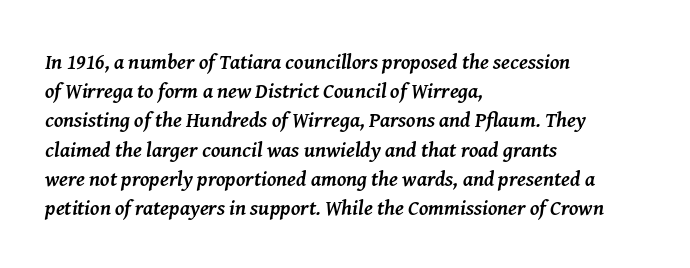
Nobody touched the tracking dial on this one. These lines sit exactly where default settings would place them. Stroke thickness is high; the sample reads as a true bold. Is the block centered? No — it sits flush against the left margin. Style check: oblique. Unmarked baselines from the first word to the last.
